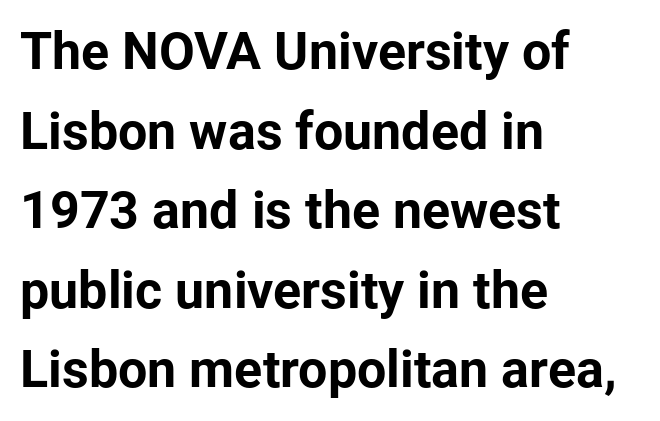
The image shows 52 px bold sans-serif type, upright; set left-aligned, normal line spacing (1.53x), normal letter spacing, not underlined; low stroke contrast and a medium x-height.
